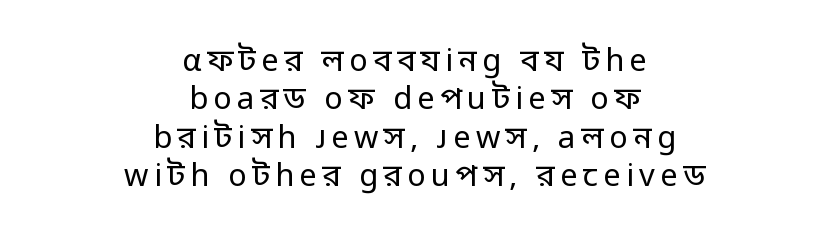
Q: Is the text bold? A: No.
Q: Is the text italic (slanted)? A: No, it is upright.
Q: Is the typeface a serif or a sans-serif typeface? A: Sans-serif.
Q: Is the text underlined? A: No.
Q: How is the paragraph aligned? A: Centered.
Q: Width (condensed, normal, or wide)? A: Normal.
Q: Stroke contrast? A: Low.
Q: x-height? A: Medium.
Q: Monospaced? A: No.
